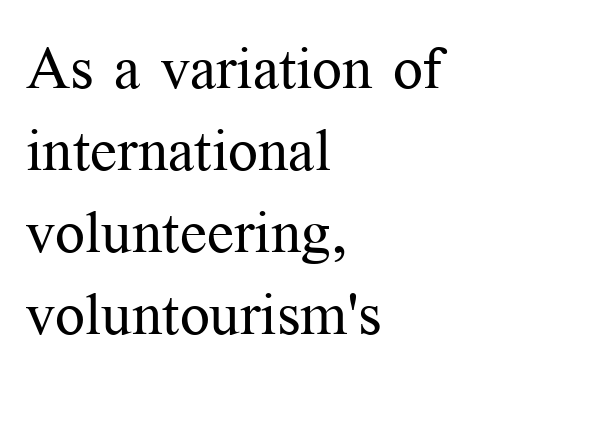
Q: Is the text bold? A: No.
Q: Is the text italic (slanted)? A: No, it is upright.
Q: Is the typeface a serif or a sans-serif typeface? A: Serif.
Q: Is the text underlined? A: No.
Q: How is the paragraph aligned? A: Left-aligned.
Q: Is the spacing between letters normal or unusually wide? A: Normal.
Q: Is the spacing between lines tight, normal or loose? A: Normal.
Q: Width (condensed, normal, or wide)? A: Normal.
Q: Stroke contrast? A: Medium.
Q: x-height? A: Medium.
Q: Monospaced? A: No.
